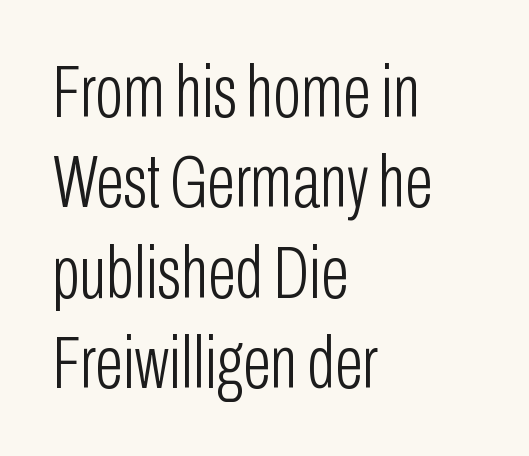
A clean baseline with only descenders dipping below it. Varying glyph widths throughout — classic text-font behaviour. Teacher's note: observe the even left margin — that is flush-left alignment. Type style note: lacks serifs.
